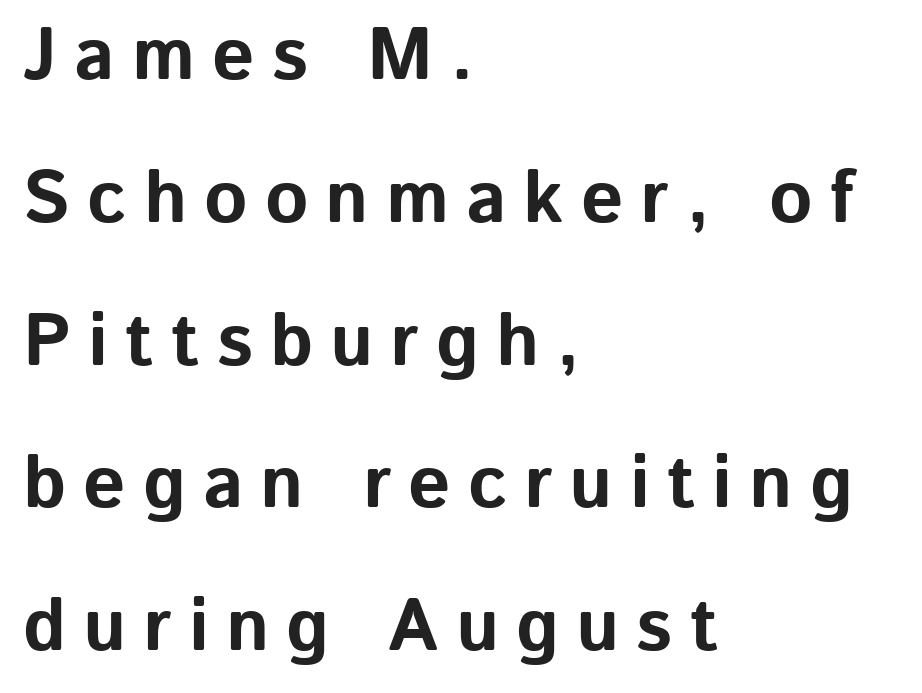
{"serif": "no", "italic": "no", "bold": "yes", "weight": "bold", "width": "normal", "stroke_contrast": "low", "x_height": "medium", "monospaced": "no", "underline": "no", "align": "left", "line_spacing": "loose", "line_spacing_ratio": 1.93, "letter_spacing": "wide", "letter_spacing_em": 0.23, "glyph_px": 74}
